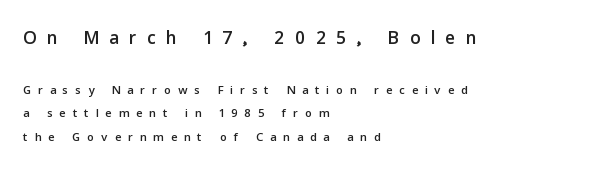
Successive baselines arrive at the customary interval. Compare the two chunks: the upper has the greater cap height. The glyphs are unaccompanied by any horizontal stroke below them. How are the letters spaced? Widely, with obvious added tracking. Posture: vertical. All the whitespace from short lines collects on the right.
